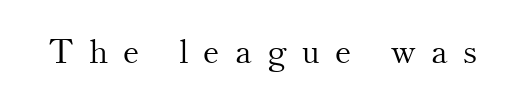
{"serif": "yes", "italic": "no", "bold": "no", "weight": "light", "width": "normal", "stroke_contrast": "medium", "x_height": "small", "monospaced": "no", "underline": "no", "letter_spacing": "wide", "letter_spacing_em": 0.45, "glyph_px": 34}
